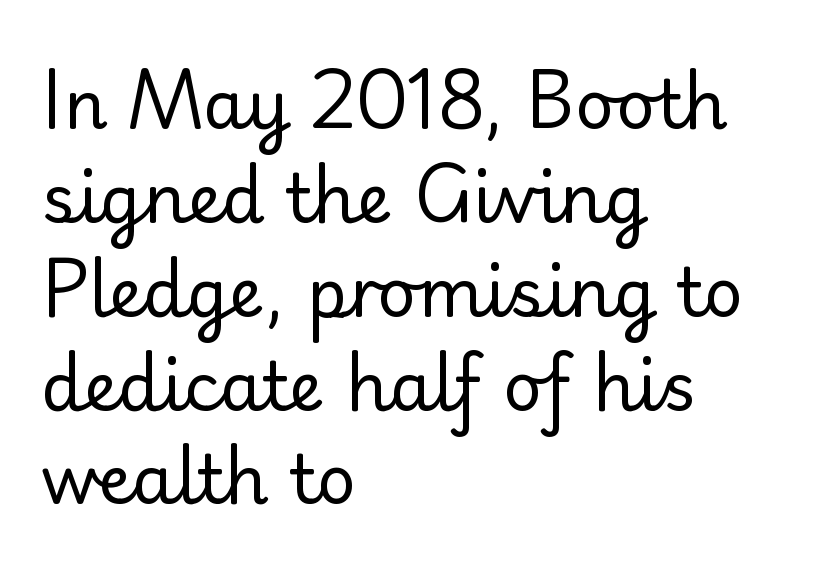
Q: Is the text bold? A: No.
Q: Is the text italic (slanted)? A: No, it is upright.
Q: Is the typeface a serif or a sans-serif typeface? A: Sans-serif.
Q: Is the text underlined? A: No.
Q: How is the paragraph aligned? A: Left-aligned.
Q: Is the spacing between letters normal or unusually wide? A: Normal.
Q: Is the spacing between lines tight, normal or loose? A: Normal.
Q: Width (condensed, normal, or wide)? A: Normal.
Q: Stroke contrast? A: Low.
Q: x-height? A: Small.
Q: Monospaced? A: No.
